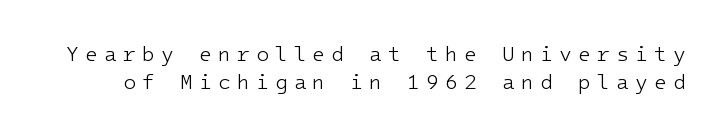
Interline gaps are of average width in this sample. Compared with a typical body face, this is equally light or lighter still. The letters are spread apart with noticeably loose tracking. Bare-footed words on every line. Do the letters lean? They stand straight.
